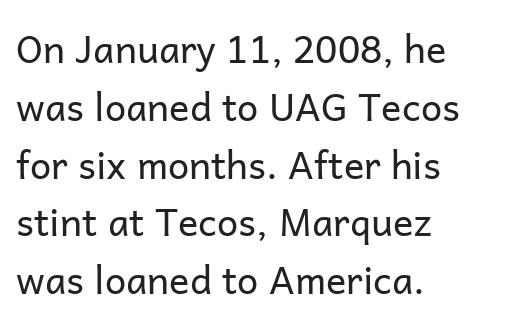
{"serif": "no", "italic": "no", "bold": "no", "weight": "regular", "width": "normal", "stroke_contrast": "low", "x_height": "medium", "monospaced": "no", "underline": "no", "align": "left", "line_spacing": "normal", "line_spacing_ratio": 1.52, "letter_spacing": "normal", "letter_spacing_em": 0.0, "glyph_px": 38}
